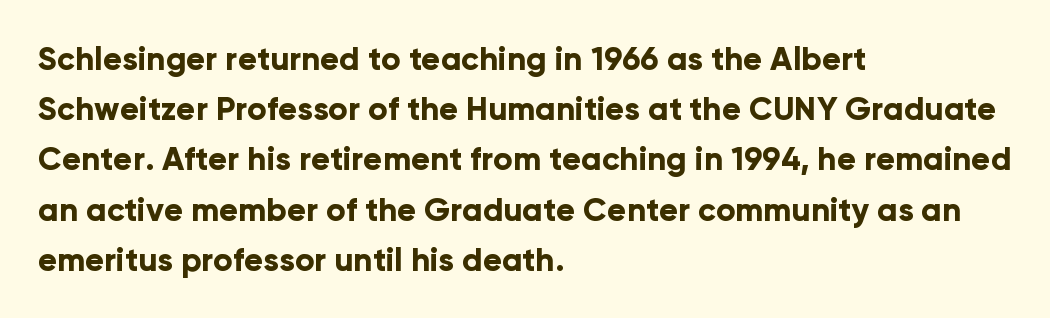
Q: Is the text bold? A: Yes.
Q: Is the text italic (slanted)? A: No, it is upright.
Q: Is the typeface a serif or a sans-serif typeface? A: Sans-serif.
Q: Is the text underlined? A: No.
Q: How is the paragraph aligned? A: Left-aligned.
Q: Is the spacing between letters normal or unusually wide? A: Normal.
Q: Is the spacing between lines tight, normal or loose? A: Normal.
Q: Width (condensed, normal, or wide)? A: Normal.
Q: Stroke contrast? A: Low.
Q: x-height? A: Medium.
Q: Monospaced? A: No.
